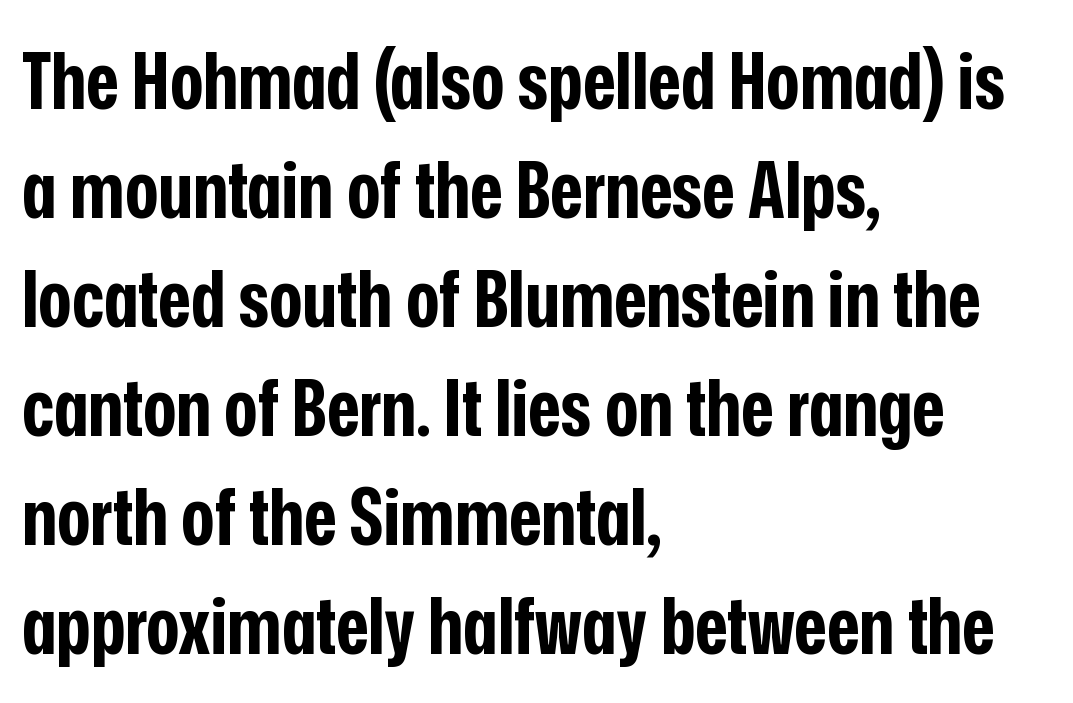
The image shows 79 px bold, condensed sans-serif type, upright; set left-aligned, normal line spacing (1.38x), normal letter spacing, not underlined; low stroke contrast and a medium x-height.
